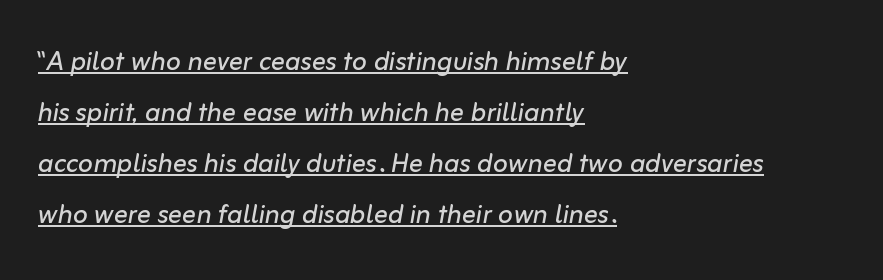
Q: Is the text bold? A: No.
Q: Is the text italic (slanted)? A: Yes, it leans right by about 10 degrees.
Q: Is the text underlined? A: Yes.
Q: How is the paragraph aligned? A: Left-aligned.
Q: Is the spacing between letters normal or unusually wide? A: Normal.
Q: Is the spacing between lines tight, normal or loose? A: Normal.
Q: Width (condensed, normal, or wide)? A: Normal.
Q: Stroke contrast? A: Low.
Q: x-height? A: Medium.
Q: Monospaced? A: No.
